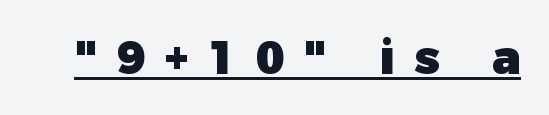
{"serif": "no", "italic": "no", "bold": "yes", "weight": "heavy", "width": "normal", "stroke_contrast": "low", "x_height": "medium", "monospaced": "no", "underline": "yes", "letter_spacing": "wide", "letter_spacing_em": 0.42, "glyph_px": 46}
